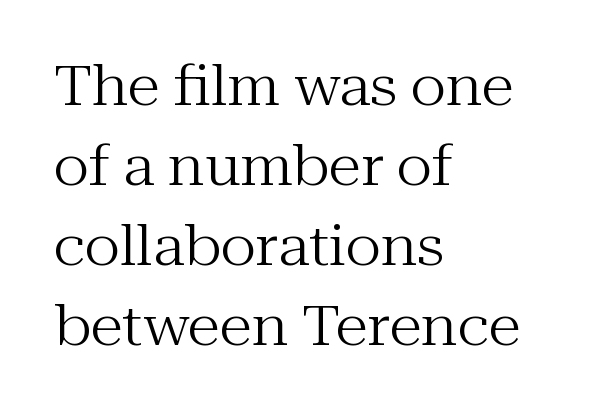
You can tell it's not italic because the verticals are truly vertical. In CSS terms this would be text-align: left. The line-height multiplier appears to be the usual default. You could not count columns in this text — the font is proportionally spaced.
